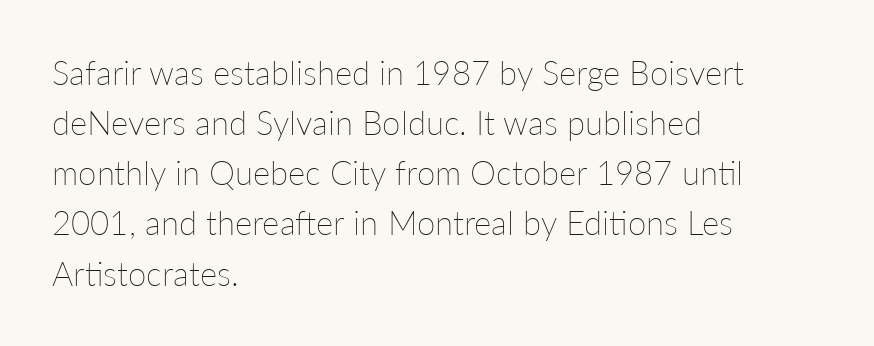
The passage shown has conventional tracking throughout. The specimen reads as upright at a glance. The typesetting does not lean heavy: it is not bold. Here the designer chose a conventional face with non-uniform glyph widths.
